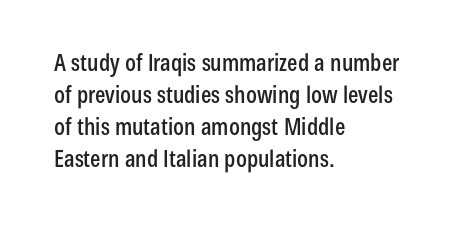
Q: Is the text italic (slanted)? A: No, it is upright.
Q: Is the text underlined? A: No.
Q: How is the paragraph aligned? A: Left-aligned.
Q: Is the spacing between letters normal or unusually wide? A: Normal.
Q: Is the spacing between lines tight, normal or loose? A: Normal.
